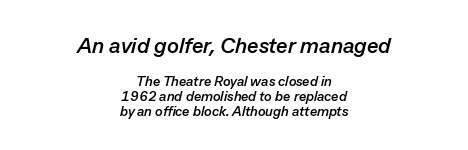
The image shows 22 px bold type, italic (leaning right); set centered, tight line spacing (1.07x), normal letter spacing, not underlined; the first (top) block is 1.57x larger.
